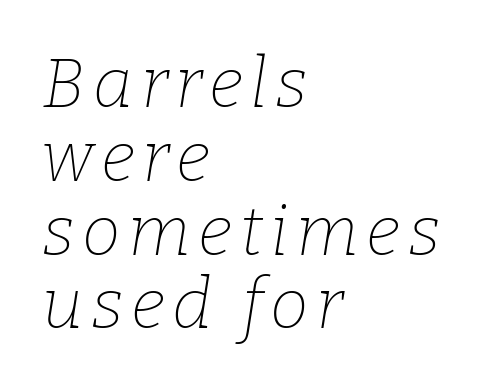
Q: Is the text bold? A: No.
Q: Is the text italic (slanted)? A: Yes, it leans right by about 9 degrees.
Q: Is the typeface a serif or a sans-serif typeface? A: Serif.
Q: Is the text underlined? A: No.
Q: How is the paragraph aligned? A: Left-aligned.
Q: Is the spacing between lines tight, normal or loose? A: Tight.
Q: Width (condensed, normal, or wide)? A: Normal.
Q: Stroke contrast? A: Low.
Q: x-height? A: Medium.
Q: Monospaced? A: No.
